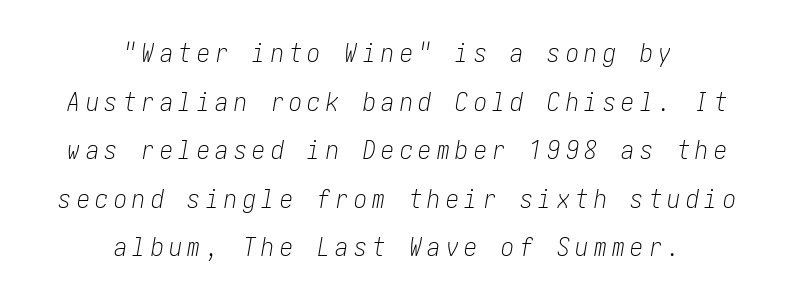
{"italic": "yes", "lean": "right", "slant_degrees": 10, "bold": "no", "underline": "no", "align": "center", "line_spacing_ratio": 1.87, "letter_spacing": "wide", "letter_spacing_em": 0.21, "glyph_px": 26}
